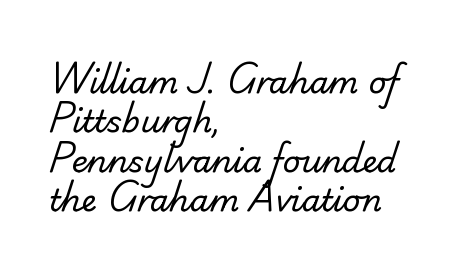
{"serif": "no", "bold": "no", "weight": "regular", "width": "normal", "stroke_contrast": "low", "x_height": "small", "monospaced": "no", "underline": "no", "align": "left", "line_spacing": "normal", "line_spacing_ratio": 1.27, "letter_spacing": "normal", "letter_spacing_em": 0.0, "glyph_px": 31}
